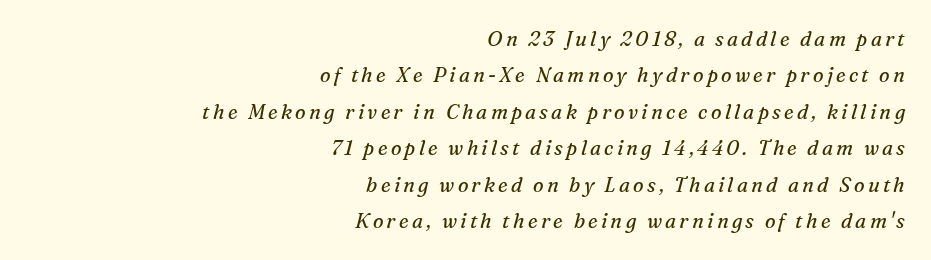
The image shows 20 px text type, italic (leaning right); set right-aligned, line spacing 1.82x, not underlined.
